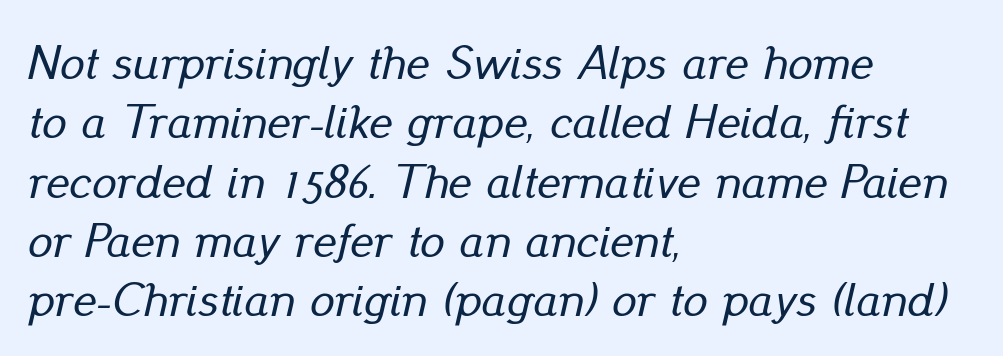
You can tell it's italic because the verticals aren't actually vertical. The string is rendered with underlining switched off. Honestly, the letter spacing is just normal — you wouldn't notice it. Looks like regular typesetting: each glyph gets only the width it needs.
